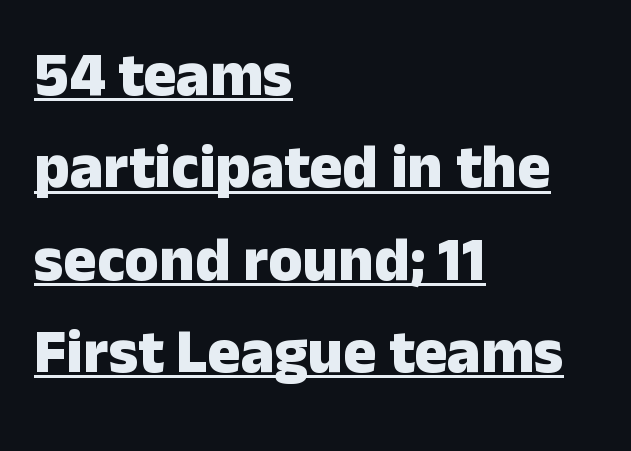
The image shows 62 px heavy sans-serif type, upright; set left-aligned, normal line spacing (1.49x), normal letter spacing, underlined; low stroke contrast and a medium x-height.
